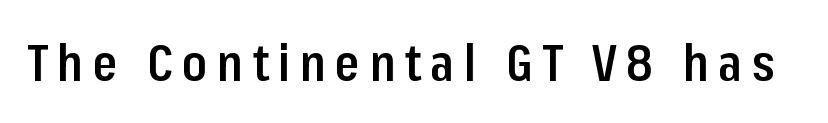
Q: Is the text bold? A: Semi-bold.
Q: Is the text italic (slanted)? A: No, it is upright.
Q: Is the typeface a serif or a sans-serif typeface? A: Sans-serif.
Q: Is the text underlined? A: No.
Q: Width (condensed, normal, or wide)? A: Condensed.
Q: Stroke contrast? A: Low.
Q: x-height? A: Medium.
Q: Monospaced? A: No.
